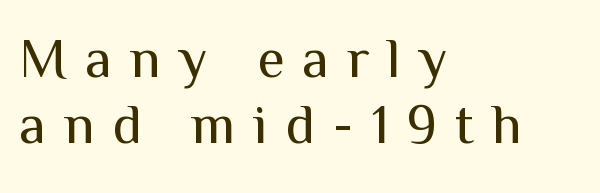
Q: Is the text bold? A: No.
Q: Is the text italic (slanted)? A: No, it is upright.
Q: Is the typeface a serif or a sans-serif typeface? A: Sans-serif.
Q: Is the text underlined? A: No.
Q: How is the paragraph aligned? A: Left-aligned.
Q: Is the spacing between letters normal or unusually wide? A: Unusually wide.
Q: Width (condensed, normal, or wide)? A: Normal.
Q: Stroke contrast? A: Medium.
Q: x-height? A: Medium.
Q: Monospaced? A: No.
